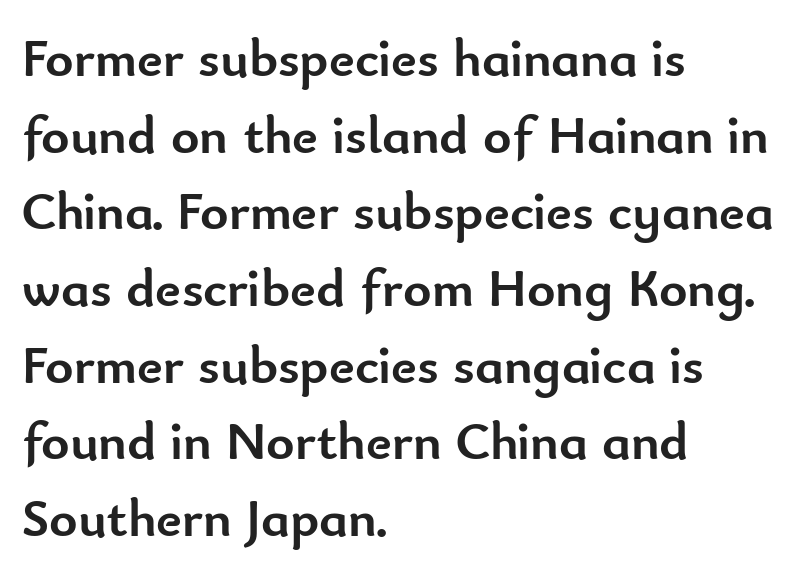
Q: Is the text bold? A: Yes.
Q: Is the text italic (slanted)? A: No, it is upright.
Q: Is the typeface a serif or a sans-serif typeface? A: Sans-serif.
Q: Is the text underlined? A: No.
Q: How is the paragraph aligned? A: Left-aligned.
Q: Is the spacing between letters normal or unusually wide? A: Normal.
Q: Is the spacing between lines tight, normal or loose? A: Normal.
Q: Width (condensed, normal, or wide)? A: Normal.
Q: Stroke contrast? A: Low.
Q: x-height? A: Small.
Q: Monospaced? A: No.
